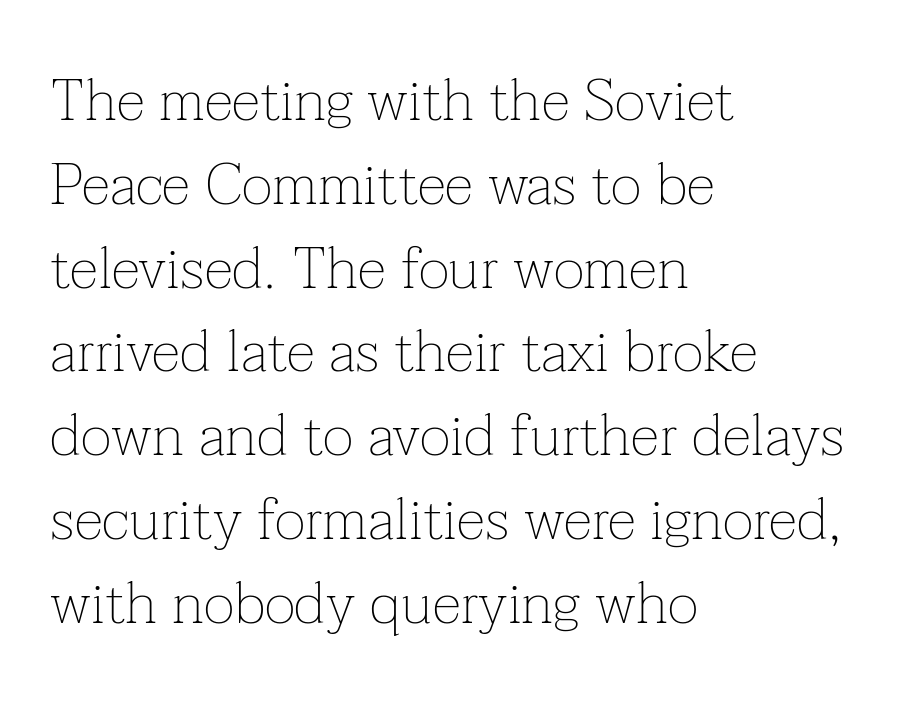
Here the designer chose a conventional face with non-uniform glyph widths. These lines sit exactly where default settings would place them. Clear beneath every line of the passage. Leftover space on each line is placed entirely after the last word. No extra tracking has been applied to these lines.
